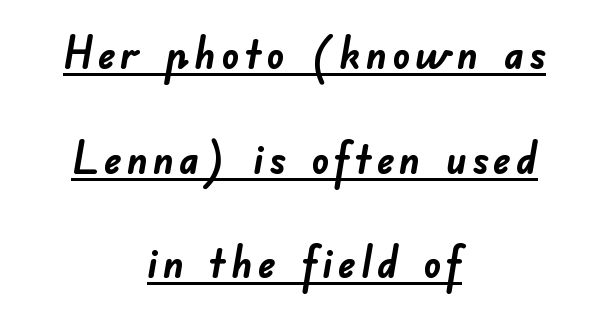
The image shows 44 px semibold sans-serif type; set centered, loose line spacing (2.38x), underlined; low stroke contrast and a small x-height.
